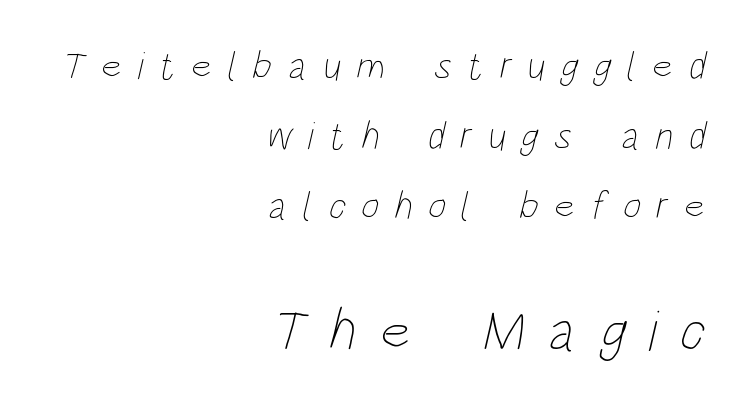
{"bold": "no", "weight": "thin", "width": "condensed", "stroke_contrast": "low", "x_height": "large", "monospaced": "no", "underline": "no", "align": "right", "line_spacing_ratio": 1.79, "letter_spacing": "wide", "letter_spacing_em": 0.4, "larger_block": "second", "size_ratio": 1.49, "glyph_px": 58}
